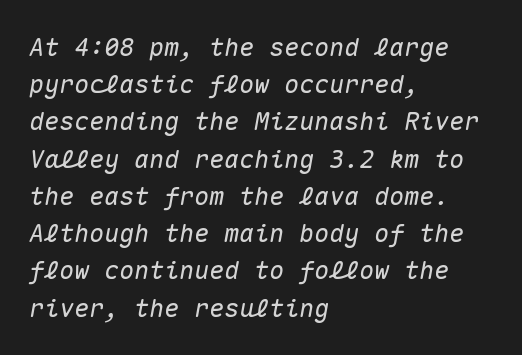
{"italic": "yes", "lean": "right", "slant_degrees": 10, "underline": "no", "align": "left", "line_spacing": "normal", "line_spacing_ratio": 1.49, "letter_spacing": "normal", "letter_spacing_em": 0.0, "glyph_px": 25}
